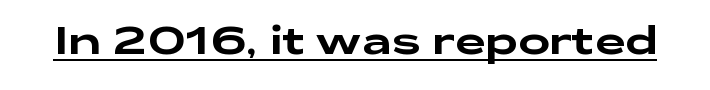
The image shows 38 px wide sans-serif type, upright; set normal letter spacing, underlined; low stroke contrast and a medium x-height.
